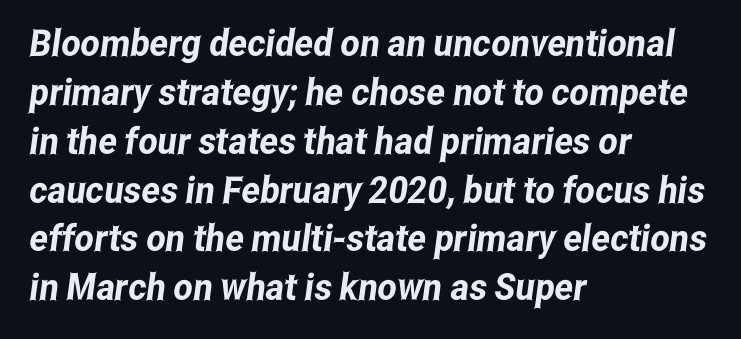
Q: Is the typeface a serif or a sans-serif typeface? A: Sans-serif.
Q: Is the text underlined? A: No.
Q: How is the paragraph aligned? A: Left-aligned.
Q: Is the spacing between letters normal or unusually wide? A: Normal.
Q: Is the spacing between lines tight, normal or loose? A: Normal.
Q: Width (condensed, normal, or wide)? A: Condensed.
Q: Stroke contrast? A: Low.
Q: x-height? A: Medium.
Q: Monospaced? A: No.
